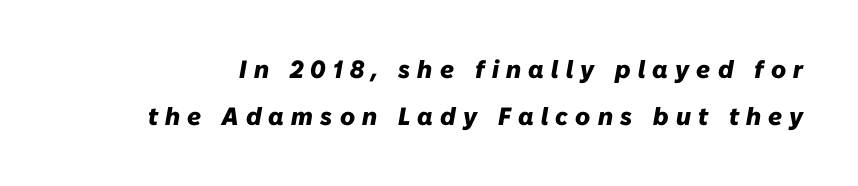
Q: Is the text bold? A: Yes.
Q: Is the text italic (slanted)? A: Yes, it leans right by about 10 degrees.
Q: Is the text underlined? A: No.
Q: Is the spacing between letters normal or unusually wide? A: Unusually wide.
Q: Is the spacing between lines tight, normal or loose? A: Loose.
